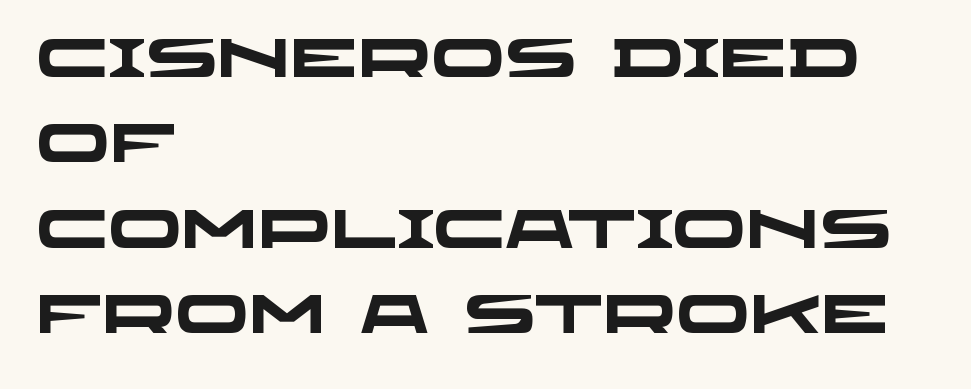
This is sans-serif lettering, the kind often seen on screens and signage. These lines keep a tight, regular rhythm from letter to letter. The ragged edge is on the right, which tells us the setting is flush left. Vertically, the passage feels balanced, rows spaced as you'd expect. These lines are rendered in a variable-pitch font. What weight is shown? A full bold with thick strokes.
